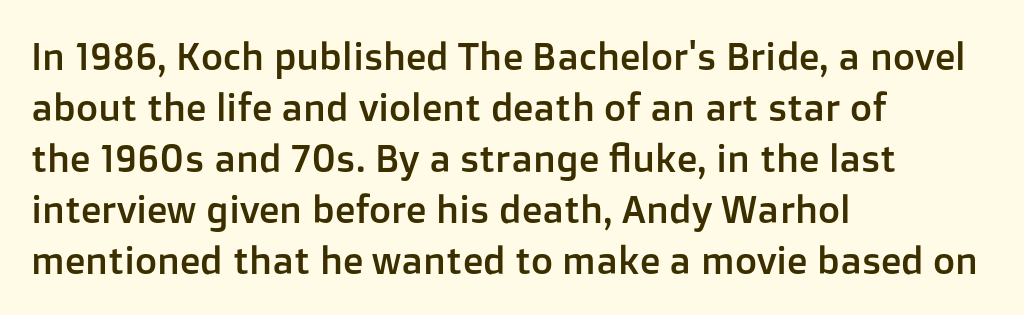
Q: Is the text italic (slanted)? A: No, it is upright.
Q: Is the typeface a serif or a sans-serif typeface? A: Sans-serif.
Q: Is the text underlined? A: No.
Q: How is the paragraph aligned? A: Left-aligned.
Q: Is the spacing between letters normal or unusually wide? A: Normal.
Q: Is the spacing between lines tight, normal or loose? A: Normal.
Q: Width (condensed, normal, or wide)? A: Normal.
Q: Stroke contrast? A: Low.
Q: x-height? A: Medium.
Q: Monospaced? A: No.
